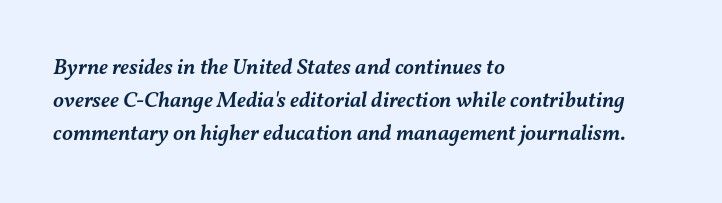
Q: Is the text bold? A: Semi-bold.
Q: Is the text italic (slanted)? A: Yes, it leans right by about 11 degrees.
Q: Is the text underlined? A: No.
Q: How is the paragraph aligned? A: Left-aligned.
Q: Is the spacing between letters normal or unusually wide? A: Normal.
Q: Is the spacing between lines tight, normal or loose? A: Normal.
